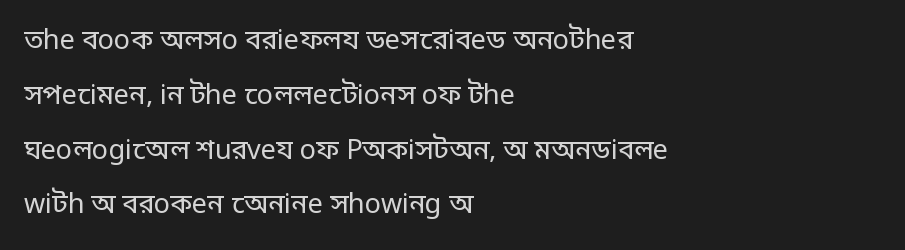
{"italic": "no", "bold": "no", "underline": "no", "align": "left", "line_spacing": "loose", "line_spacing_ratio": 2.03, "letter_spacing": "normal", "letter_spacing_em": 0.0, "glyph_px": 27}
